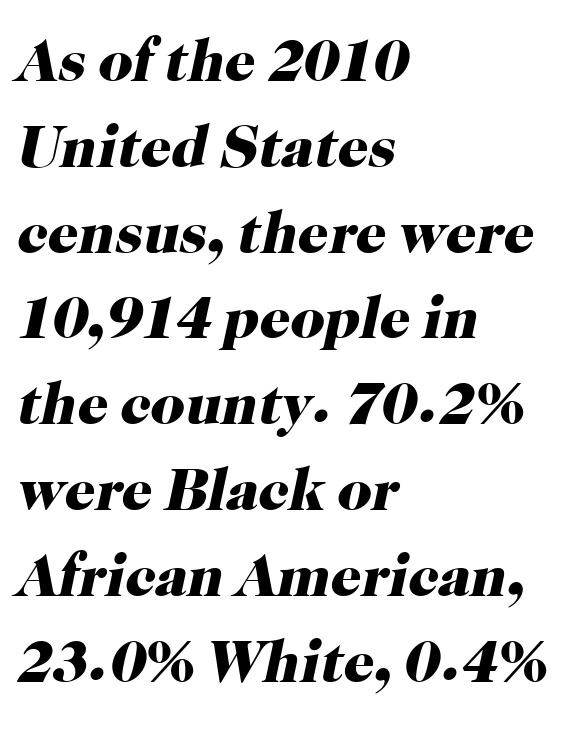
The image shows 60 px heavy serif type, italic (leaning right); set left-aligned, normal line spacing (1.43x), normal letter spacing, not underlined; high stroke contrast and a medium x-height.
